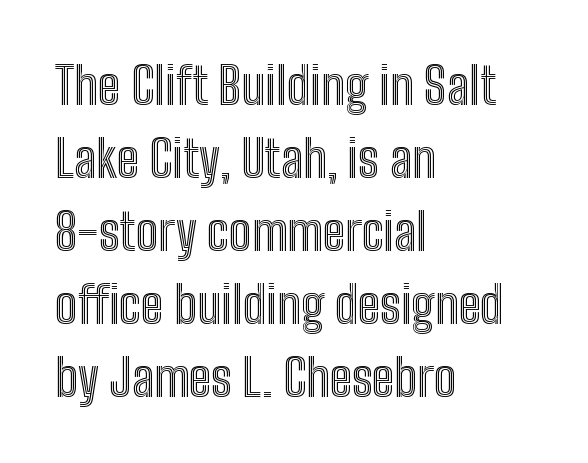
{"italic": "no", "width": "condensed", "x_height": "medium", "monospaced": "no", "underline": "no", "align": "left", "line_spacing": "normal", "line_spacing_ratio": 1.46, "letter_spacing": "normal", "letter_spacing_em": 0.0, "glyph_px": 50}
